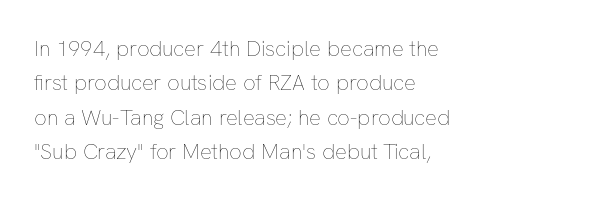
The image shows 22 px text type, upright; set left-aligned, normal line spacing (1.56x), normal letter spacing, not underlined.
